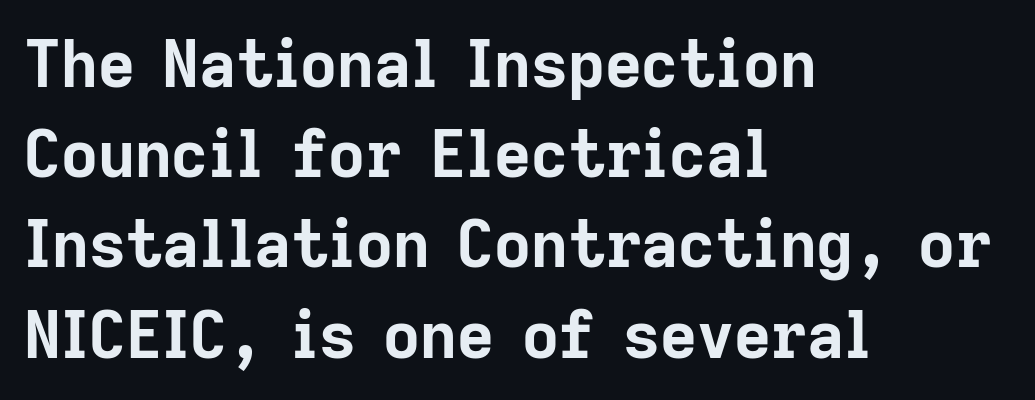
Q: Is the text bold? A: Yes.
Q: Is the text italic (slanted)? A: No, it is upright.
Q: Is the typeface a serif or a sans-serif typeface? A: Sans-serif.
Q: Is the text underlined? A: No.
Q: How is the paragraph aligned? A: Left-aligned.
Q: Is the spacing between letters normal or unusually wide? A: Normal.
Q: Is the spacing between lines tight, normal or loose? A: Normal.
Q: Width (condensed, normal, or wide)? A: Normal.
Q: Stroke contrast? A: Low.
Q: x-height? A: Medium.
Q: Monospaced? A: No.
